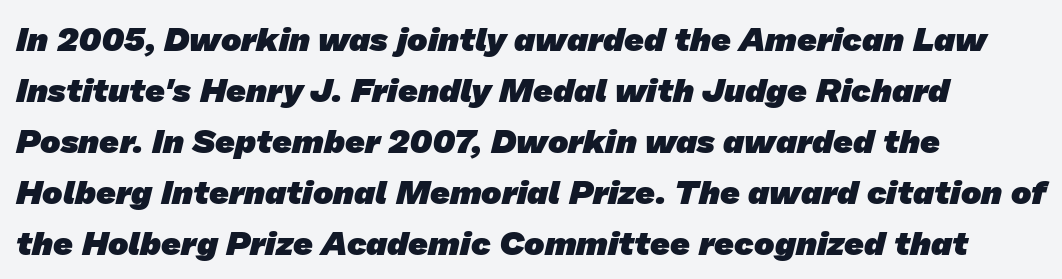
Q: Is the text bold? A: Yes.
Q: Is the typeface a serif or a sans-serif typeface? A: Sans-serif.
Q: Is the text underlined? A: No.
Q: How is the paragraph aligned? A: Left-aligned.
Q: Is the spacing between letters normal or unusually wide? A: Normal.
Q: Is the spacing between lines tight, normal or loose? A: Normal.
Q: Width (condensed, normal, or wide)? A: Normal.
Q: Stroke contrast? A: Low.
Q: x-height? A: Medium.
Q: Monospaced? A: No.
